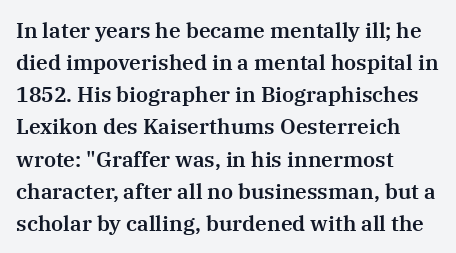
Layout note: lines flush left. The string is rendered with underlining switched off. The line texture is even and compact thanks to regular tracking. A roman cut, with each character standing at attention. The space between consecutive lines is moderate.
